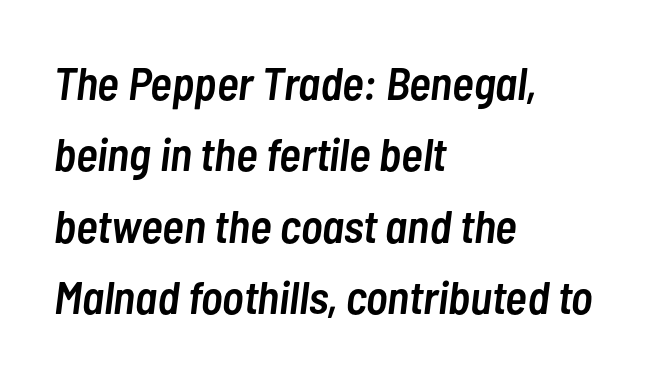
Q: Is the text bold? A: Semi-bold.
Q: Is the text italic (slanted)? A: Yes, it leans right by about 7 degrees.
Q: Is the text underlined? A: No.
Q: How is the paragraph aligned? A: Left-aligned.
Q: Is the spacing between letters normal or unusually wide? A: Normal.
Q: Is the spacing between lines tight, normal or loose? A: Normal.
Q: Width (condensed, normal, or wide)? A: Condensed.
Q: Stroke contrast? A: Low.
Q: x-height? A: Medium.
Q: Monospaced? A: No.
